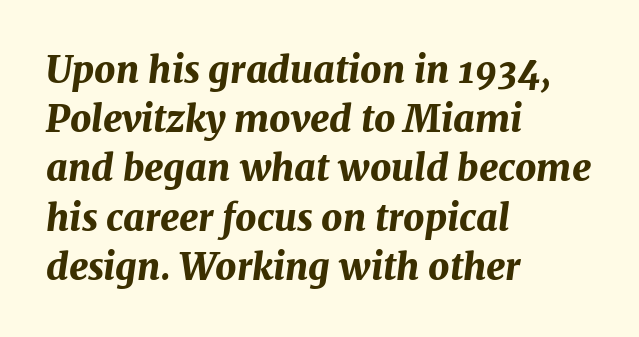
{"italic": "yes", "lean": "right", "slant_degrees": 7, "bold": "yes", "weight": "bold", "width": "normal", "stroke_contrast": "medium", "x_height": "medium", "monospaced": "no", "underline": "no", "align": "left", "line_spacing": "normal", "line_spacing_ratio": 1.33, "letter_spacing": "normal", "letter_spacing_em": 0.0, "glyph_px": 37}
